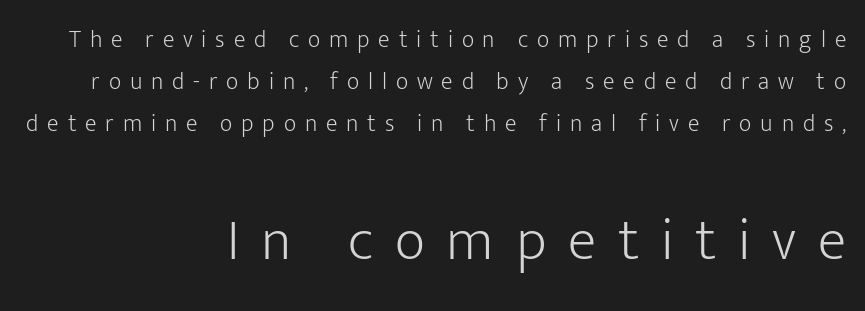
{"serif": "no", "italic": "no", "bold": "no", "weight": "light", "width": "normal", "stroke_contrast": "low", "x_height": "medium", "monospaced": "no", "underline": "no", "align": "right", "line_spacing_ratio": 1.75, "letter_spacing": "wide", "letter_spacing_em": 0.37, "larger_block": "second", "size_ratio": 2.46, "glyph_px": 59}
